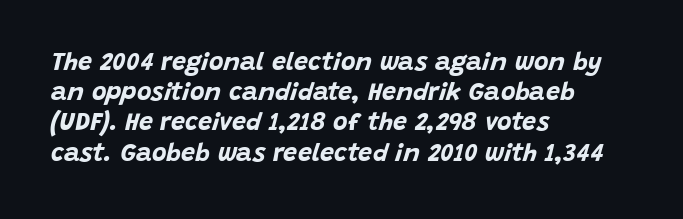
The image shows 25 px bold type, italic (leaning right); set left-aligned, line spacing 1.21x, normal letter spacing, not underlined.
